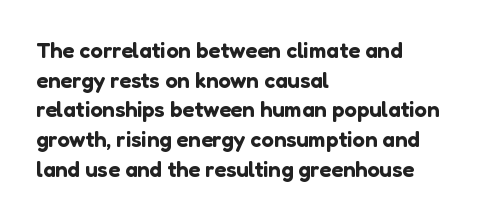
The image shows 22 px text type, upright; set left-aligned, normal line spacing (1.35x), normal letter spacing, not underlined.
